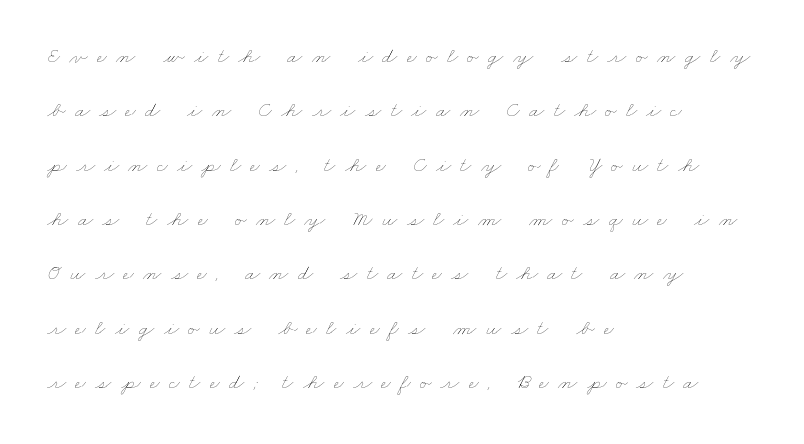
{"bold": "no", "underline": "no", "align": "left", "line_spacing": "loose", "line_spacing_ratio": 2.47, "letter_spacing": "wide", "letter_spacing_em": 0.42, "glyph_px": 22}
